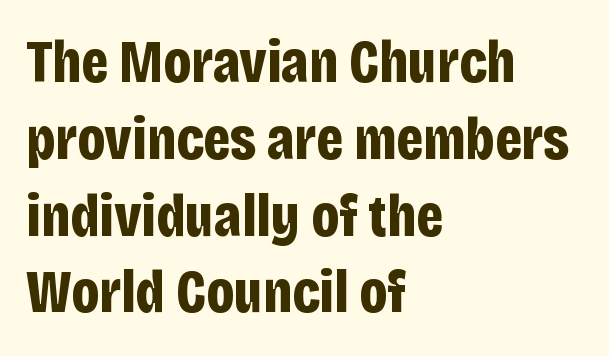
A typesetter would label this face a sans. The face used here has the dense, thick strokes of a bold. Upright lettering throughout. The compositor pushed each line to the left boundary.
